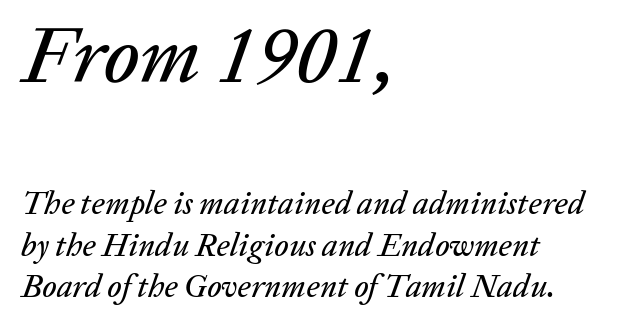
Successive baselines arrive at the customary interval. Clear beneath every line of the passage. You could call the tracking neutral — neither tight nor loose. Between these two stacked blocks, the higher one wins on size. Casual observation: everything's shoved over to the left. Is this a fixed-width face? No — the glyphs have proportional, varying widths.
